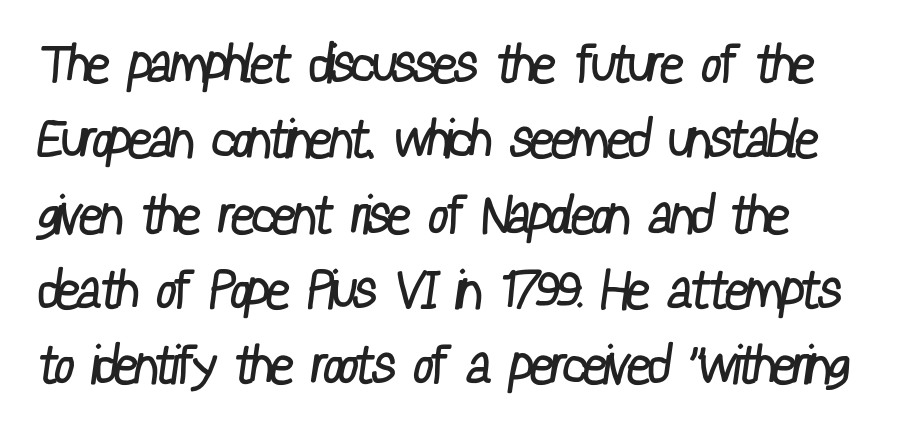
The typeface chosen for these lines omits serifs. Proportional: the letters do not fall into vertical columns. The designer left line spacing at the default. The font sits on the lighter half of the weight spectrum, regular included. Underline: absent.
